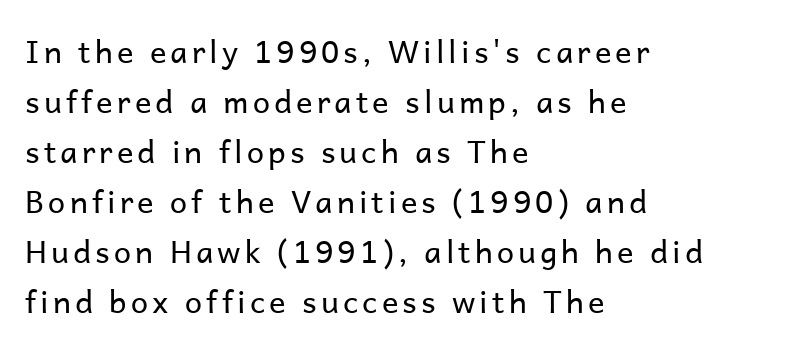
The rag falls on the right side of this text block. Serif or sans? Sans — the stroke terminals are bare. The passage shown is not bold in any degree. Normally led — the rows are evenly, conventionally spaced. Quick note: not italic, upright. The strip under each line holds only bare page.
